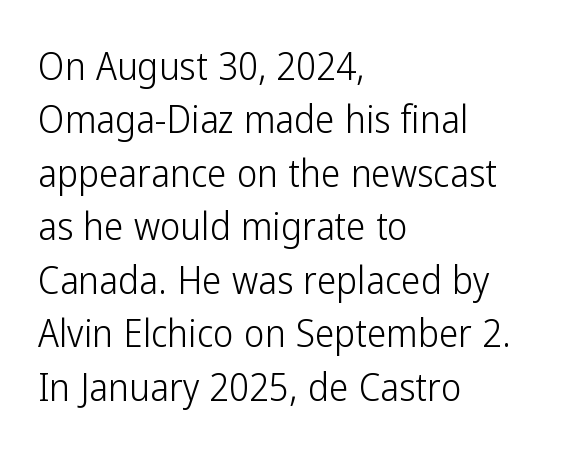
The image shows 39 px light, condensed sans-serif type, upright; set left-aligned, normal line spacing (1.37x), normal letter spacing, not underlined; low stroke contrast and a medium x-height.
